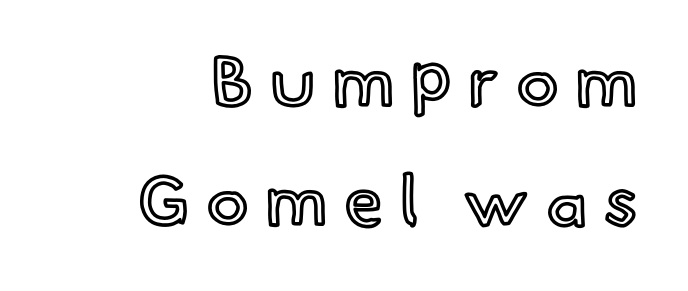
{"italic": "no", "width": "normal", "x_height": "small", "monospaced": "no", "underline": "no", "line_spacing": "normal", "line_spacing_ratio": 1.67, "letter_spacing": "wide", "letter_spacing_em": 0.23, "glyph_px": 71}
